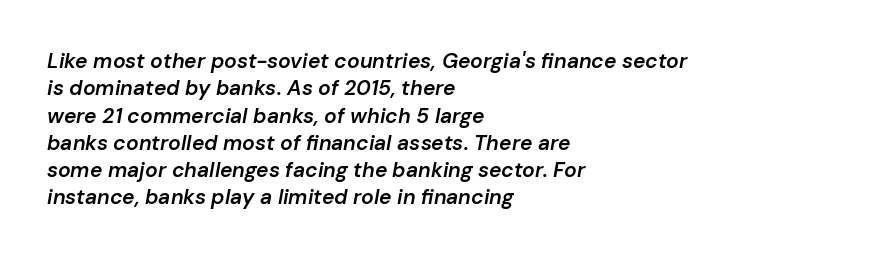
The image shows 21 px text type, italic (leaning right); set left-aligned, normal line spacing (1.3x), normal letter spacing, not underlined.
